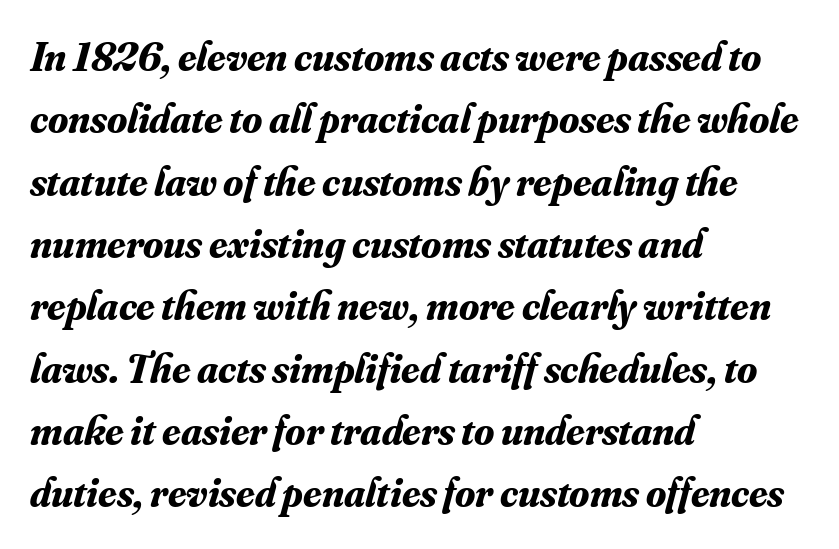
{"serif": "yes", "italic": "yes", "lean": "right", "slant_degrees": 16, "bold": "yes", "weight": "bold", "width": "normal", "stroke_contrast": "medium", "x_height": "small", "monospaced": "no", "underline": "no", "align": "left", "line_spacing": "normal", "line_spacing_ratio": 1.52, "letter_spacing": "normal", "letter_spacing_em": 0.0, "glyph_px": 41}
